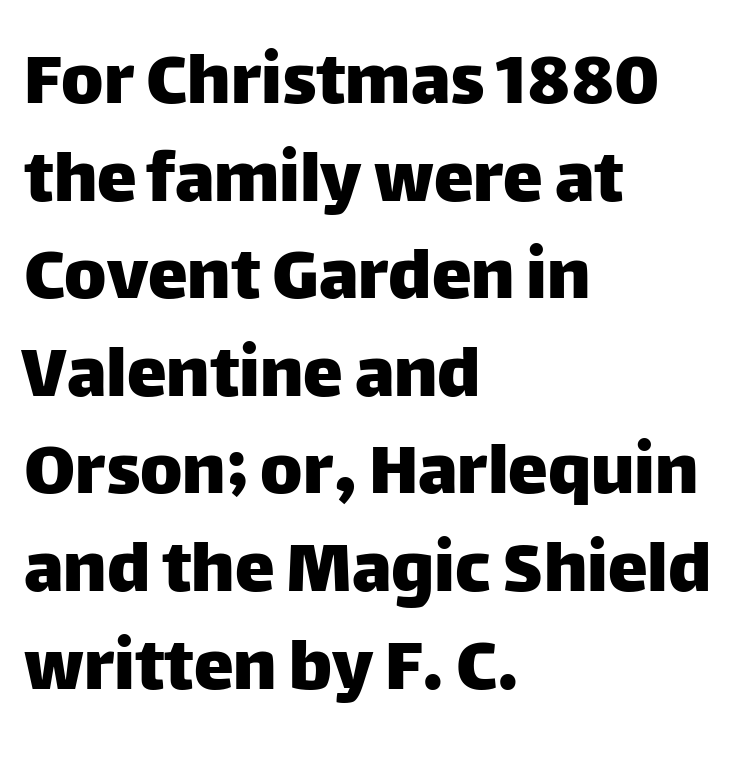
{"serif": "no", "italic": "no", "width": "normal", "stroke_contrast": "low", "x_height": "large", "monospaced": "no", "underline": "no", "align": "left", "line_spacing_ratio": 1.22, "letter_spacing": "normal", "letter_spacing_em": 0.0, "glyph_px": 80}
